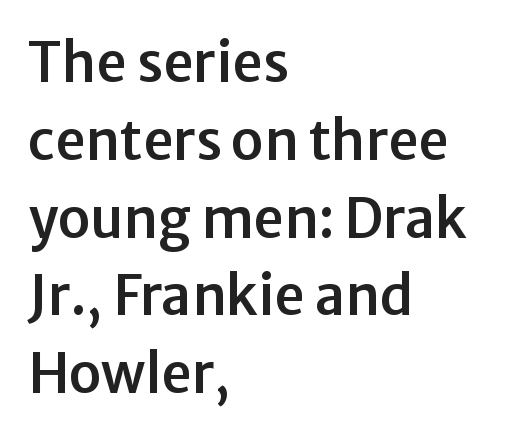
The image shows 54 px sans-serif type, upright; set left-aligned, normal line spacing (1.44x), normal letter spacing, not underlined; low stroke contrast and a medium x-height.
